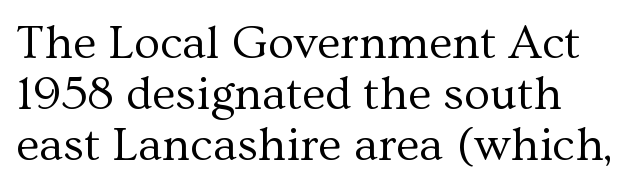
Is this a fixed-width face? No — the glyphs have proportional, varying widths. A light-to-regular cut is what we see here. Stroke terminals: seriffed. The space between consecutive lines is stingy. The baseline area is clear.
